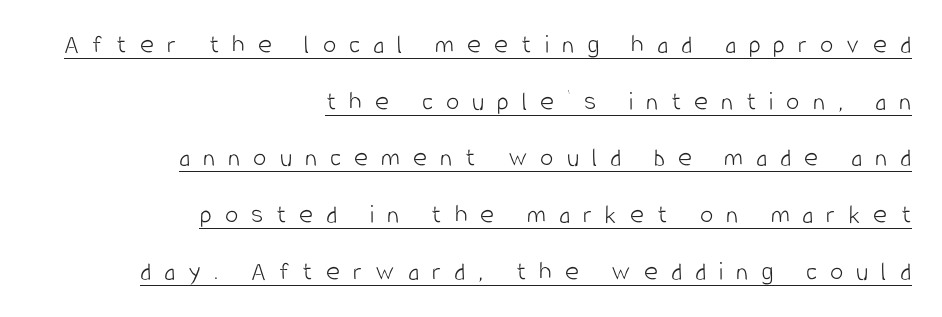
Horizontally, the lines are justified to the trailing edge only. If you drew a line through each stem, it would be perfectly vertical. Looks like someone drew a line under every word here. There is plenty of visible air inserted between adjacent glyphs.
